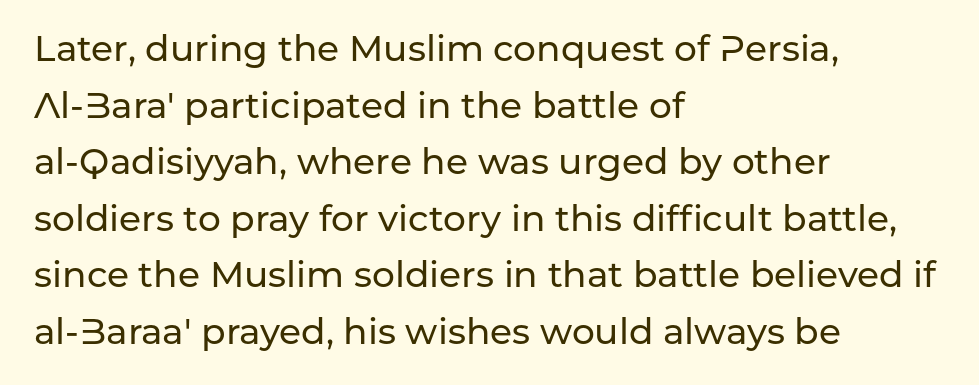
The image shows 36 px sans-serif type, upright; set left-aligned, normal line spacing (1.57x), normal letter spacing, not underlined; low stroke contrast and a medium x-height.
